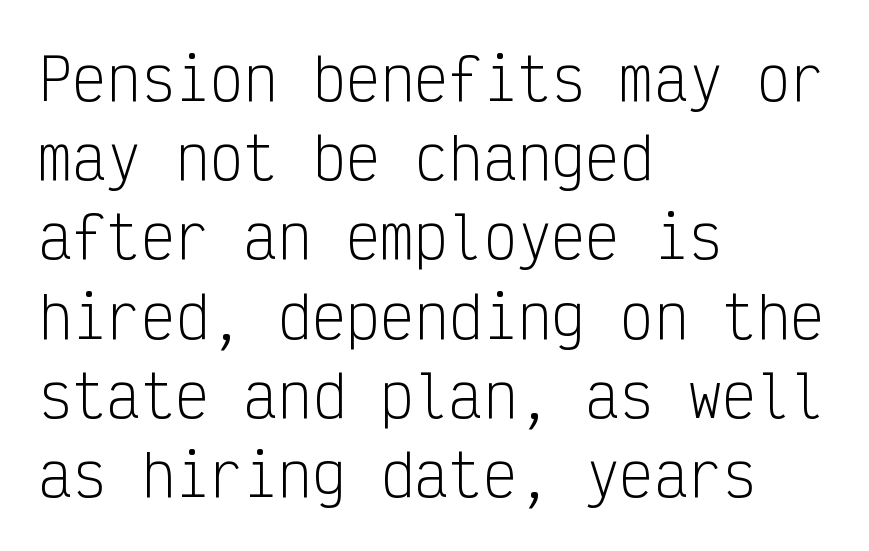
Q: Is the text bold? A: No.
Q: Is the text italic (slanted)? A: No, it is upright.
Q: Is the typeface a serif or a sans-serif typeface? A: Sans-serif.
Q: Is the text underlined? A: No.
Q: How is the paragraph aligned? A: Left-aligned.
Q: Is the spacing between letters normal or unusually wide? A: Normal.
Q: Is the spacing between lines tight, normal or loose? A: Normal.
Q: Width (condensed, normal, or wide)? A: Condensed.
Q: Stroke contrast? A: Low.
Q: x-height? A: Medium.
Q: Monospaced? A: Yes.
